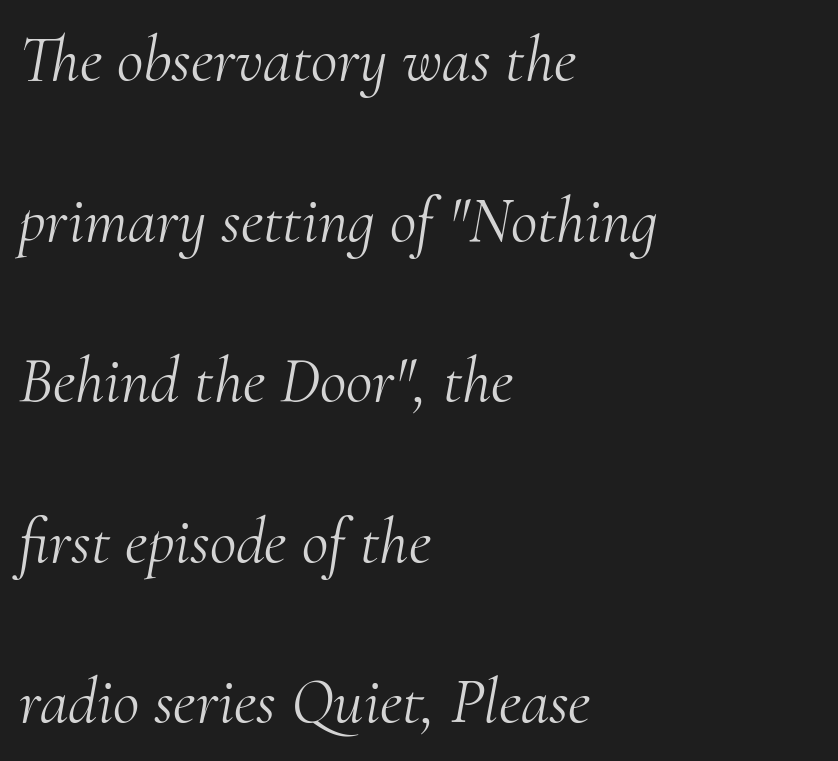
The image shows 65 px light serif type, italic (leaning right); set left-aligned, loose line spacing (2.47x), normal letter spacing, not underlined; medium stroke contrast and a small x-height.
